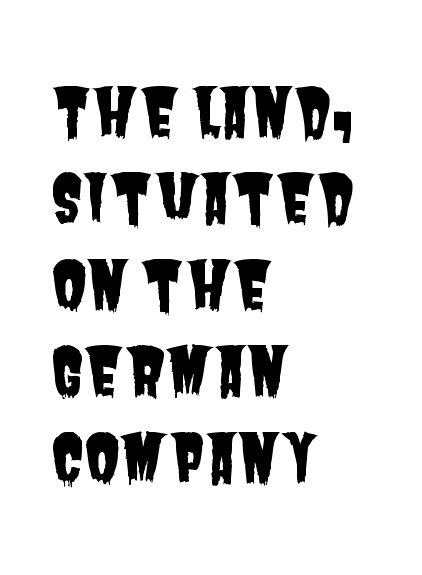
The image shows 65 px condensed sans-serif type; set left-aligned, normal line spacing (1.33x), normal letter spacing, not underlined; low stroke contrast and a large x-height.
